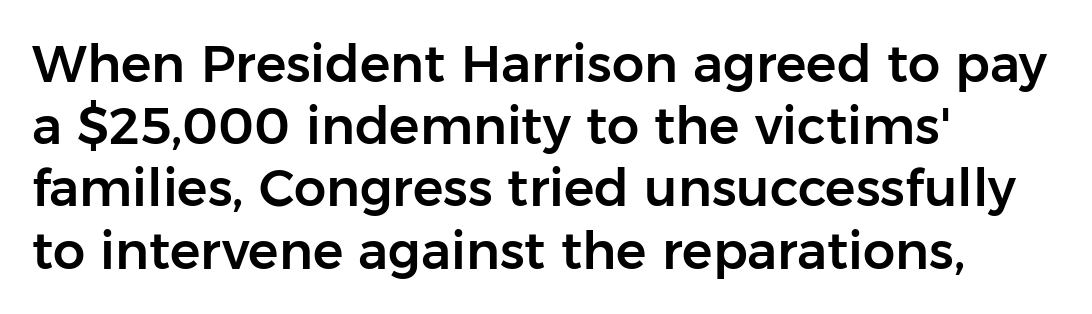
{"serif": "no", "italic": "no", "width": "normal", "stroke_contrast": "low", "x_height": "medium", "monospaced": "no", "underline": "no", "align": "left", "line_spacing_ratio": 1.22, "letter_spacing": "normal", "letter_spacing_em": 0.0, "glyph_px": 51}
